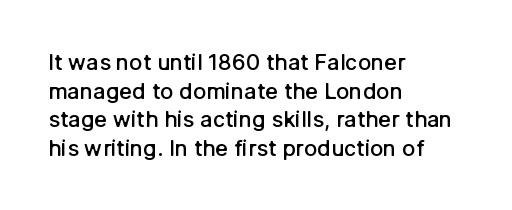
Q: Is the text bold? A: Semi-bold.
Q: Is the text italic (slanted)? A: No, it is upright.
Q: Is the text underlined? A: No.
Q: How is the paragraph aligned? A: Left-aligned.
Q: Is the spacing between letters normal or unusually wide? A: Normal.
Q: Is the spacing between lines tight, normal or loose? A: Normal.
